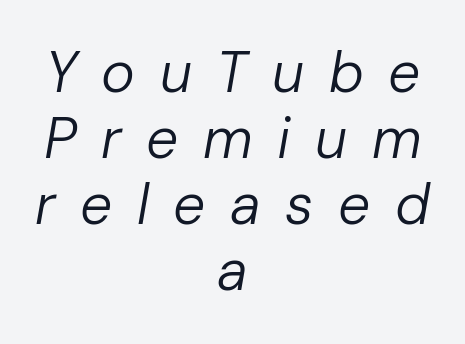
Q: Is the text bold? A: No.
Q: Is the text italic (slanted)? A: Yes, it leans right by about 10 degrees.
Q: Is the text underlined? A: No.
Q: How is the paragraph aligned? A: Centered.
Q: Is the spacing between letters normal or unusually wide? A: Unusually wide.
Q: Width (condensed, normal, or wide)? A: Normal.
Q: Stroke contrast? A: Low.
Q: x-height? A: Medium.
Q: Monospaced? A: No.
